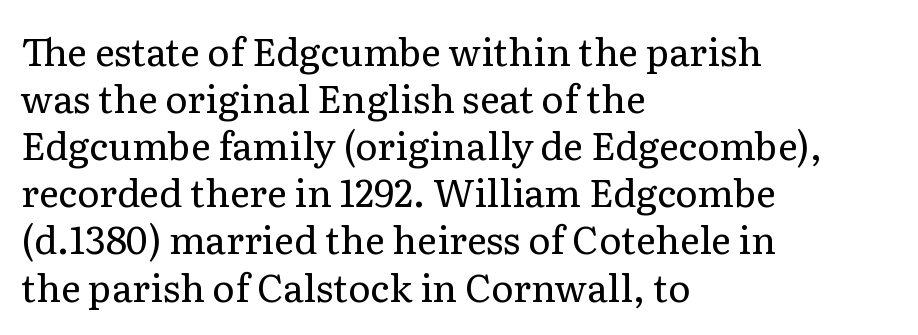
The image shows 38 px regular-weight serif type, upright; set left-aligned, line spacing 1.24x, normal letter spacing, not underlined; low stroke contrast and a medium x-height.
